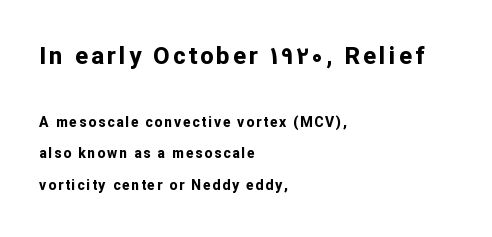
The typesetting leans heavy: a genuine bold. A student would notice the top passage is typeset larger than what follows. Nobody drew a line under any word here. Left-aligned paragraph, ragged on the right. Is there much room between lines? Yes — plenty of vertical air separates them.
